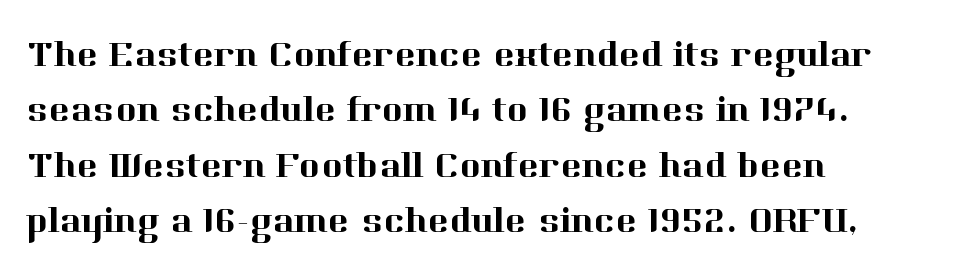
Q: Is the text italic (slanted)? A: No, it is upright.
Q: Is the typeface a serif or a sans-serif typeface? A: Serif.
Q: Is the text underlined? A: No.
Q: How is the paragraph aligned? A: Left-aligned.
Q: Is the spacing between letters normal or unusually wide? A: Normal.
Q: Is the spacing between lines tight, normal or loose? A: Normal.
Q: Width (condensed, normal, or wide)? A: Normal.
Q: Stroke contrast? A: High.
Q: x-height? A: Medium.
Q: Monospaced? A: No.
